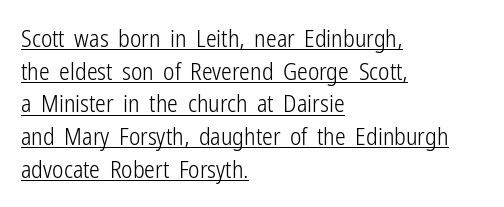
{"italic": "no", "bold": "no", "underline": "yes", "align": "left", "line_spacing": "normal", "line_spacing_ratio": 1.36, "letter_spacing": "normal", "letter_spacing_em": 0.0, "glyph_px": 24}
